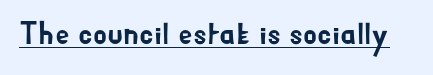
The typography opts for an upright posture over an oblique one. Beneath each row of characters lies a ruled line. Characters follow at the spacing the type designer built in. The face used here is a sans, in the tradition of grotesques and geometrics. Looks like regular typesetting: each glyph gets only the width it needs.
